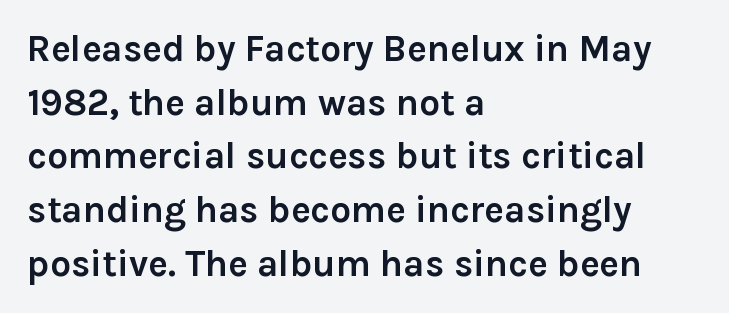
Q: Is the text bold? A: Yes.
Q: Is the text italic (slanted)? A: No, it is upright.
Q: Is the typeface a serif or a sans-serif typeface? A: Sans-serif.
Q: Is the text underlined? A: No.
Q: How is the paragraph aligned? A: Left-aligned.
Q: Is the spacing between letters normal or unusually wide? A: Normal.
Q: Is the spacing between lines tight, normal or loose? A: Normal.
Q: Width (condensed, normal, or wide)? A: Normal.
Q: Stroke contrast? A: Low.
Q: x-height? A: Medium.
Q: Monospaced? A: No.
